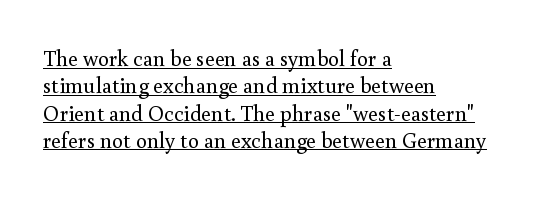
Q: Is the text bold? A: No.
Q: Is the text italic (slanted)? A: No, it is upright.
Q: Is the text underlined? A: Yes.
Q: How is the paragraph aligned? A: Left-aligned.
Q: Is the spacing between letters normal or unusually wide? A: Normal.
